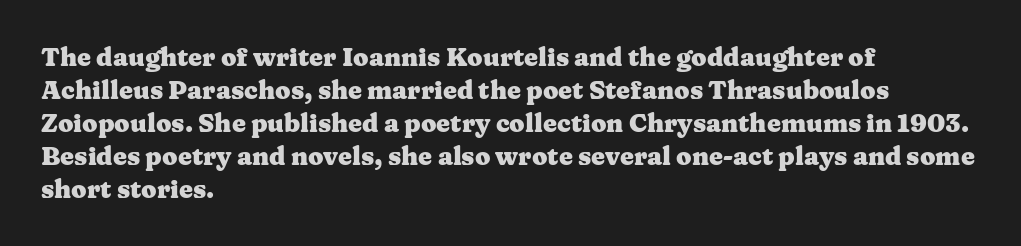
Q: Is the text bold? A: Yes.
Q: Is the text italic (slanted)? A: No, it is upright.
Q: Is the text underlined? A: No.
Q: How is the paragraph aligned? A: Left-aligned.
Q: Is the spacing between letters normal or unusually wide? A: Normal.
Q: Is the spacing between lines tight, normal or loose? A: Normal.
